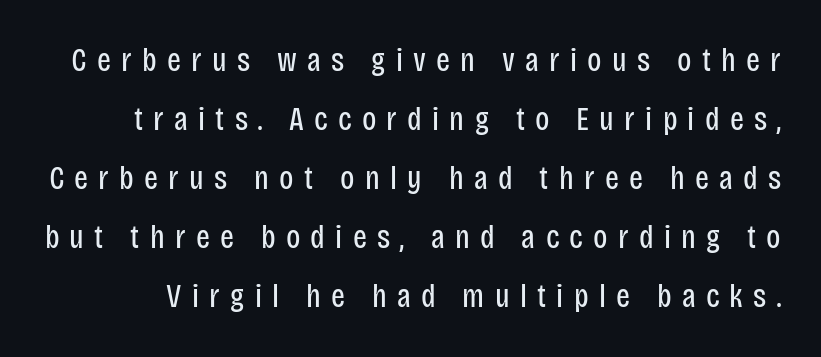
Q: Is the text bold? A: No.
Q: Is the text italic (slanted)? A: No, it is upright.
Q: Is the typeface a serif or a sans-serif typeface? A: Sans-serif.
Q: Is the text underlined? A: No.
Q: Is the spacing between letters normal or unusually wide? A: Unusually wide.
Q: Width (condensed, normal, or wide)? A: Condensed.
Q: Stroke contrast? A: Low.
Q: x-height? A: Large.
Q: Monospaced? A: No.
